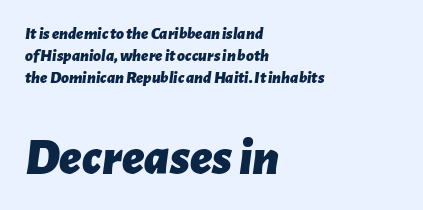
Q: Is the text bold? A: Yes.
Q: Is the text italic (slanted)? A: Yes, it leans right by about 7 degrees.
Q: Is the text underlined? A: No.
Q: How is the paragraph aligned? A: Left-aligned.
Q: Is the spacing between letters normal or unusually wide? A: Normal.
Q: Is the spacing between lines tight, normal or loose? A: Normal.
Q: Which block of text is set in a larger size, the first (top) or the second (bottom)? A: The second (bottom) one.
Q: Width (condensed, normal, or wide)? A: Normal.
Q: Stroke contrast? A: Low.
Q: x-height? A: Medium.
Q: Monospaced? A: No.
